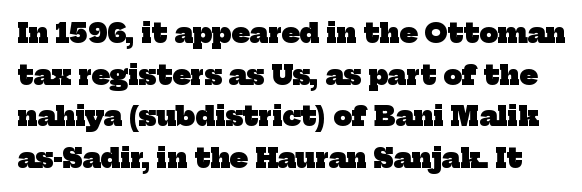
The image shows 26 px bold type; set normal line spacing (1.6x), normal letter spacing, not underlined.
